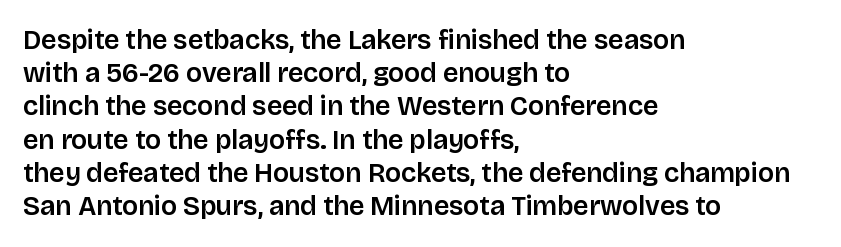
The image shows 27 px text type, upright; set left-aligned, line spacing 1.23x, normal letter spacing, not underlined.
